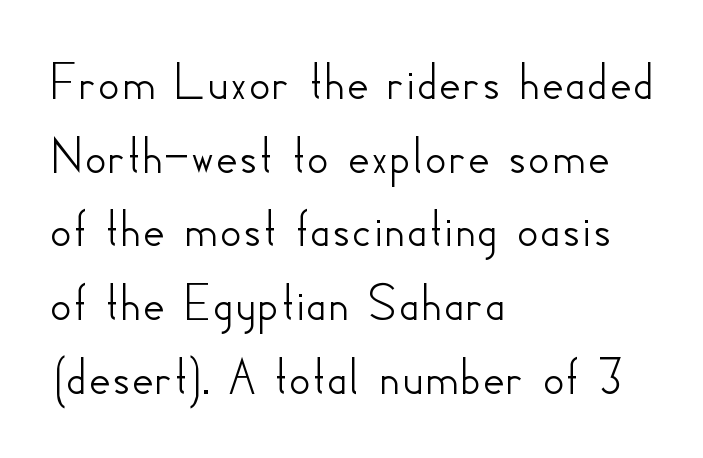
{"serif": "no", "italic": "no", "width": "normal", "stroke_contrast": "low", "x_height": "small", "monospaced": "no", "underline": "no", "align": "left", "line_spacing": "normal", "line_spacing_ratio": 1.34, "letter_spacing": "normal", "letter_spacing_em": 0.0, "glyph_px": 55}
